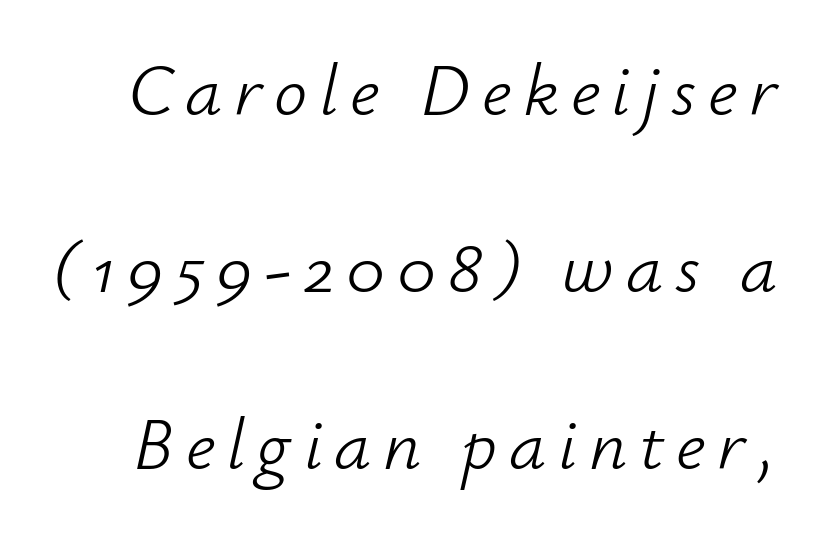
Q: Is the text bold? A: No.
Q: Is the text italic (slanted)? A: Yes, it leans right by about 12 degrees.
Q: Is the text underlined? A: No.
Q: Is the spacing between lines tight, normal or loose? A: Loose.
Q: Width (condensed, normal, or wide)? A: Normal.
Q: Stroke contrast? A: Low.
Q: x-height? A: Small.
Q: Monospaced? A: No.
